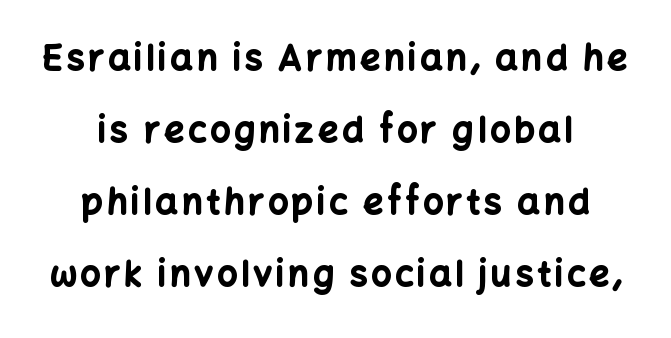
Q: Is the text bold? A: Yes.
Q: Is the text italic (slanted)? A: No, it is upright.
Q: Is the typeface a serif or a sans-serif typeface? A: Sans-serif.
Q: Is the text underlined? A: No.
Q: How is the paragraph aligned? A: Centered.
Q: Is the spacing between lines tight, normal or loose? A: Loose.
Q: Width (condensed, normal, or wide)? A: Normal.
Q: Stroke contrast? A: Low.
Q: x-height? A: Medium.
Q: Monospaced? A: No.
